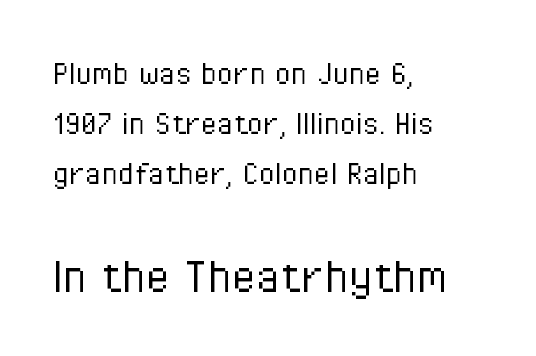
The image shows 55 px light, condensed sans-serif type, upright; set left-aligned, normal line spacing (1.35x), normal letter spacing, not underlined; the second (bottom) block is 1.49x larger; low stroke contrast and a medium x-height.
